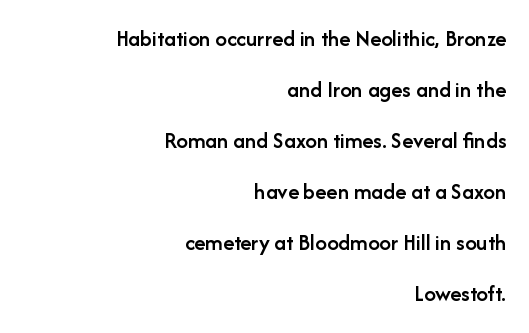
{"italic": "no", "bold": "semi", "underline": "no", "align": "right", "line_spacing": "loose", "line_spacing_ratio": 2.22, "letter_spacing": "normal", "letter_spacing_em": 0.0, "glyph_px": 23}
